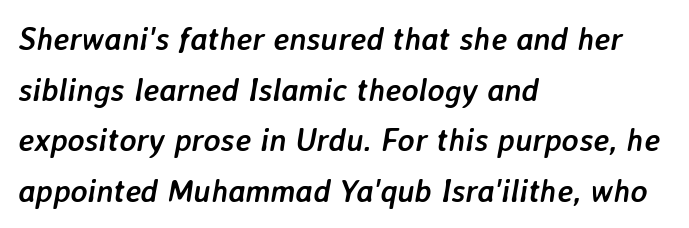
Whoever set this chose a conventional vertical rhythm. A clean baseline with only descenders dipping below it. No extra tracking has been applied to these lines. Chunky letters — that's bold for sure.
